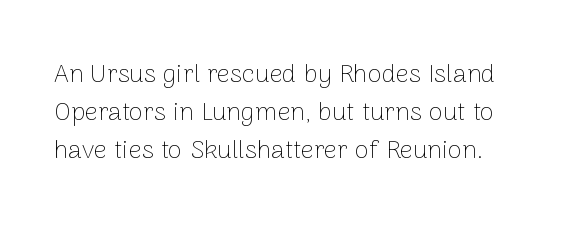
Q: Is the text bold? A: No.
Q: Is the text italic (slanted)? A: No, it is upright.
Q: Is the text underlined? A: No.
Q: Is the spacing between letters normal or unusually wide? A: Normal.
Q: Is the spacing between lines tight, normal or loose? A: Normal.
